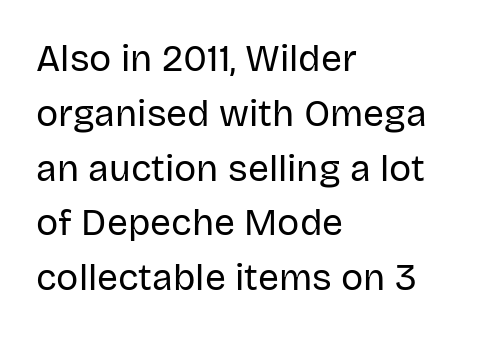
Q: Is the text bold? A: No.
Q: Is the text italic (slanted)? A: No, it is upright.
Q: Is the typeface a serif or a sans-serif typeface? A: Sans-serif.
Q: Is the text underlined? A: No.
Q: How is the paragraph aligned? A: Left-aligned.
Q: Is the spacing between letters normal or unusually wide? A: Normal.
Q: Is the spacing between lines tight, normal or loose? A: Normal.
Q: Width (condensed, normal, or wide)? A: Normal.
Q: Stroke contrast? A: Low.
Q: x-height? A: Large.
Q: Monospaced? A: No.
